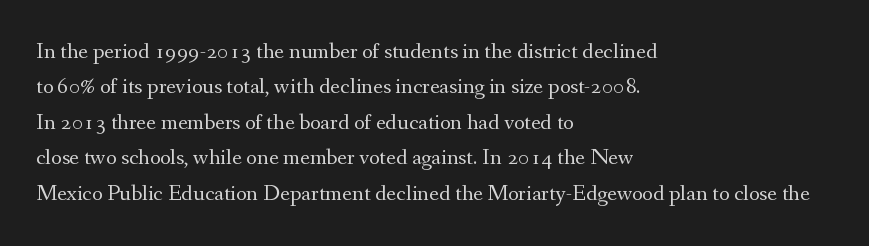
The image shows 23 px text type, upright; set left-aligned, normal line spacing (1.54x), normal letter spacing, not underlined.
